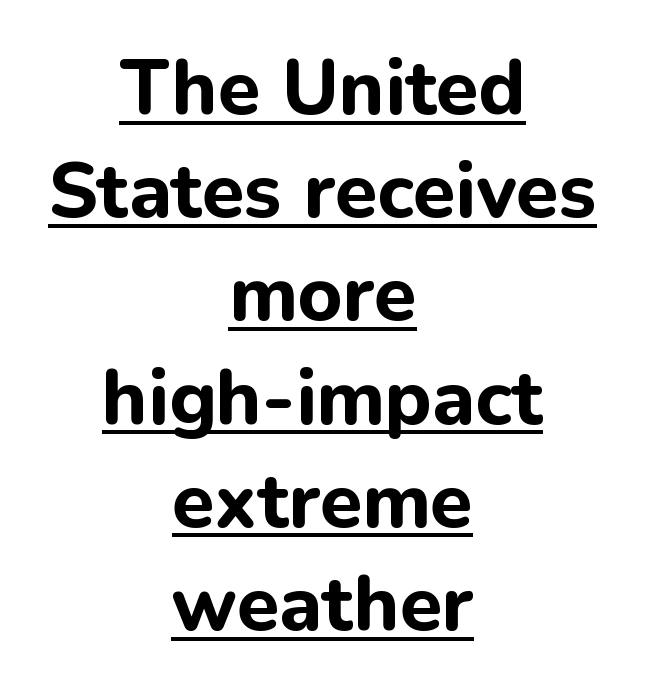
{"serif": "no", "italic": "no", "bold": "yes", "weight": "bold", "width": "normal", "stroke_contrast": "low", "x_height": "medium", "monospaced": "no", "underline": "yes", "align": "center", "line_spacing": "normal", "line_spacing_ratio": 1.34, "letter_spacing": "normal", "letter_spacing_em": 0.0, "glyph_px": 77}
